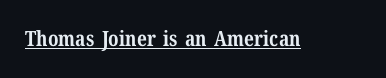
The image shows 21 px bold type, upright; set normal letter spacing, underlined.
